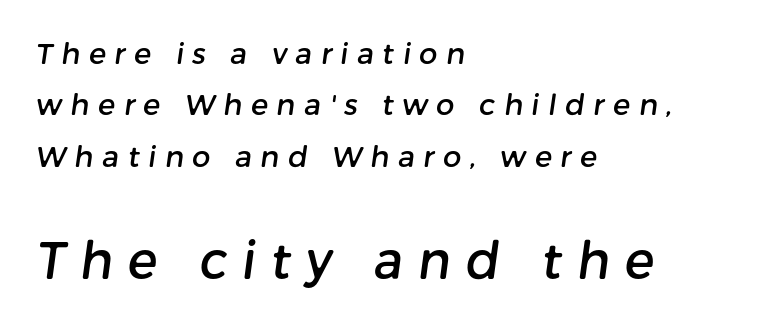
The passage shown begins with its smaller block and ends with its larger one. Display-style spreading of the glyphs; the letterfit is very open. You could not count columns in this text — the font is proportionally spaced. Lines of text with bare space underneath. These lines stack with their left ends in a neat column.
